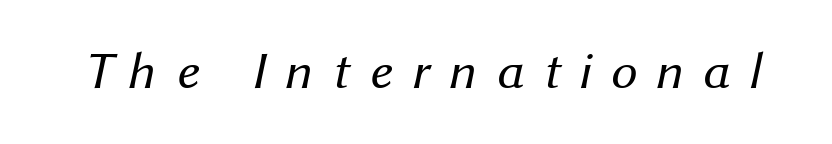
The rendering uses natural spacing where letterforms have individual widths. Vertical stems look standard width or narrower in stroke. Substantial extra tracking has been applied to these lines. The words here are not underlined. The face used here is a sans, in the tradition of grotesques and geometrics.
